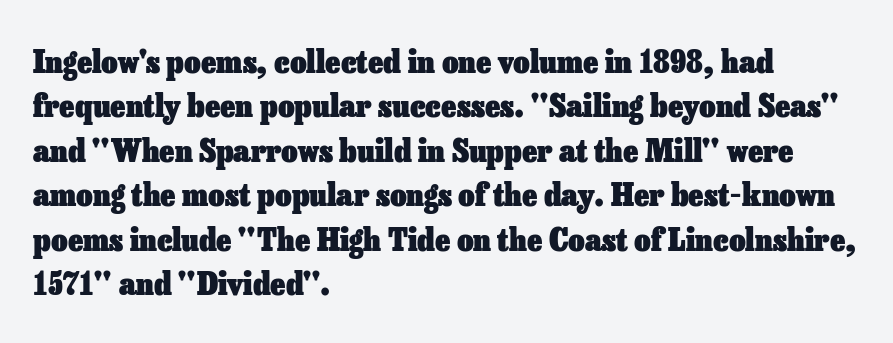
How would I describe the line gaps? Plain and ordinary. Is this a fixed-width face? No — the glyphs have proportional, varying widths. Ascenders rise straight up at ninety degrees. Weight check: bold — yes, fully. Observe the ordinary spacing: letters are neighbours, not strangers.
